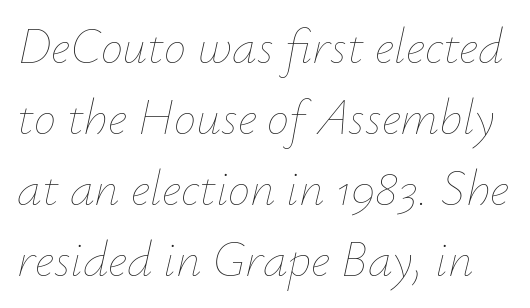
Q: Is the text bold? A: No.
Q: Is the text italic (slanted)? A: Yes, it leans right by about 12 degrees.
Q: Is the text underlined? A: No.
Q: Is the spacing between letters normal or unusually wide? A: Normal.
Q: Is the spacing between lines tight, normal or loose? A: Normal.
Q: Width (condensed, normal, or wide)? A: Normal.
Q: Stroke contrast? A: Low.
Q: x-height? A: Small.
Q: Monospaced? A: No.
